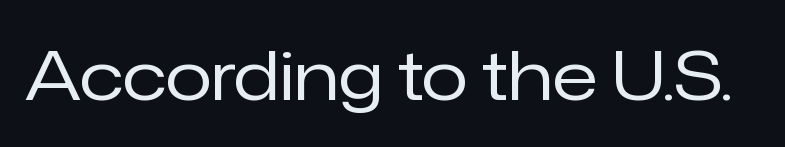
Q: Is the text bold? A: No.
Q: Is the text italic (slanted)? A: No, it is upright.
Q: Is the typeface a serif or a sans-serif typeface? A: Sans-serif.
Q: Is the text underlined? A: No.
Q: Is the spacing between letters normal or unusually wide? A: Normal.
Q: Width (condensed, normal, or wide)? A: Normal.
Q: Stroke contrast? A: Low.
Q: x-height? A: Medium.
Q: Monospaced? A: No.
